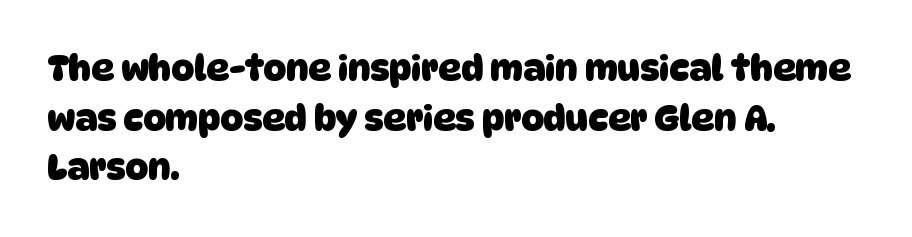
The image shows 35 px heavy sans-serif type; set left-aligned, normal line spacing (1.42x), normal letter spacing, not underlined; low stroke contrast and a large x-height.
